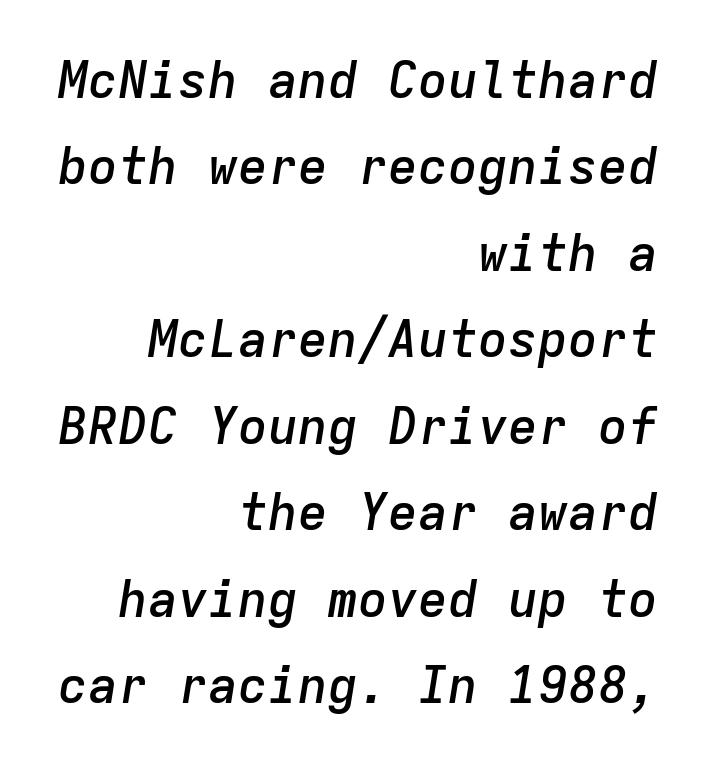
The image shows 50 px semibold type, italic (leaning right), monospaced; set right-aligned, line spacing 1.73x, normal letter spacing, not underlined; low stroke contrast and a medium x-height.
